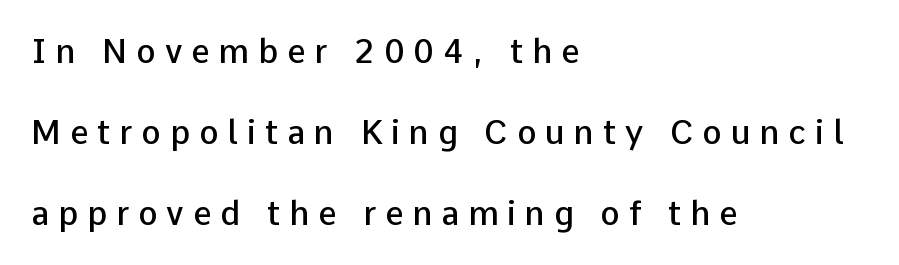
{"serif": "no", "italic": "no", "bold": "semi", "weight": "semibold", "width": "normal", "stroke_contrast": "low", "x_height": "medium", "monospaced": "no", "underline": "no", "align": "left", "line_spacing": "loose", "line_spacing_ratio": 2.45, "letter_spacing": "wide", "letter_spacing_em": 0.27, "glyph_px": 33}
